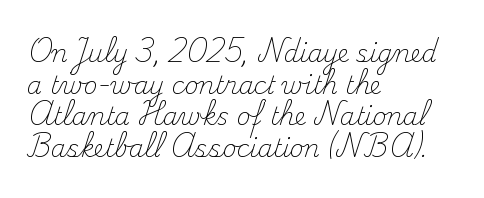
Q: Is the text bold? A: No.
Q: Is the text italic (slanted)? A: Yes.
Q: Is the text underlined? A: No.
Q: How is the paragraph aligned? A: Left-aligned.
Q: Is the spacing between letters normal or unusually wide? A: Normal.
Q: Is the spacing between lines tight, normal or loose? A: Normal.
